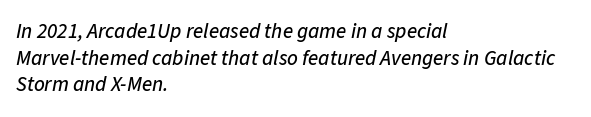
The image shows 21 px text type, italic (leaning right); set left-aligned, normal line spacing (1.27x), normal letter spacing, not underlined.
